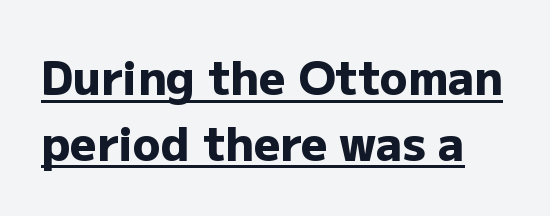
The image shows 46 px heavy sans-serif type, upright; set normal line spacing (1.43x), normal letter spacing, underlined; low stroke contrast and a medium x-height.
